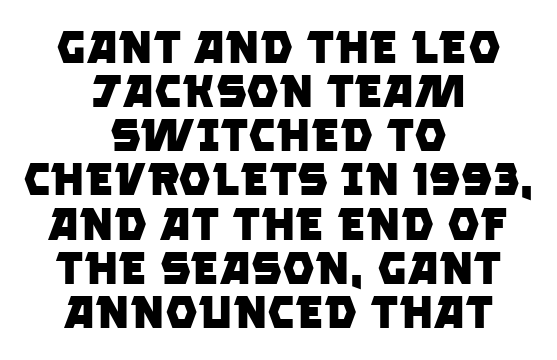
{"serif": "no", "bold": "yes", "weight": "heavy", "width": "normal", "stroke_contrast": "low", "x_height": "large", "monospaced": "no", "underline": "no", "align": "center", "line_spacing": "tight", "line_spacing_ratio": 0.96, "letter_spacing": "normal", "letter_spacing_em": 0.0, "glyph_px": 46}
